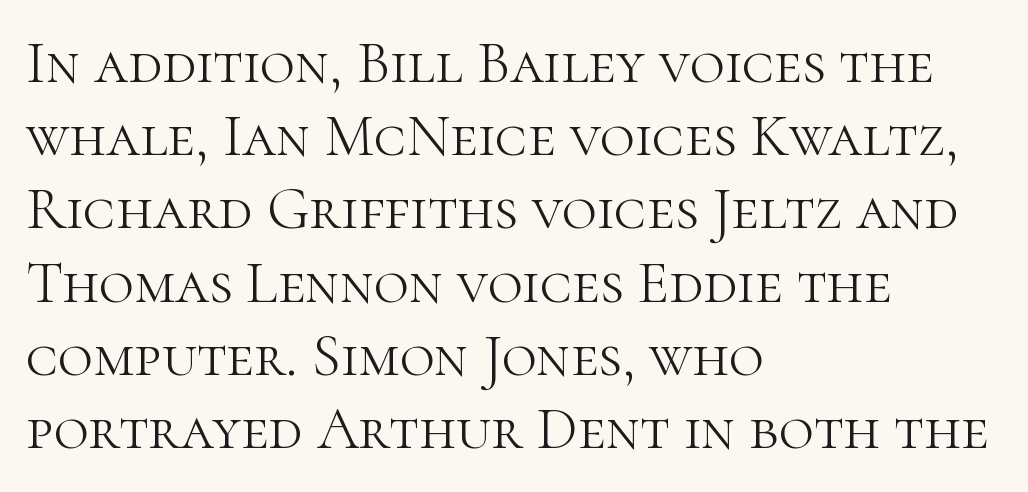
Q: Is the text bold? A: No.
Q: Is the text italic (slanted)? A: No, it is upright.
Q: Is the typeface a serif or a sans-serif typeface? A: Serif.
Q: Is the text underlined? A: No.
Q: How is the paragraph aligned? A: Left-aligned.
Q: Is the spacing between letters normal or unusually wide? A: Normal.
Q: Width (condensed, normal, or wide)? A: Normal.
Q: Stroke contrast? A: High.
Q: x-height? A: Medium.
Q: Monospaced? A: No.
